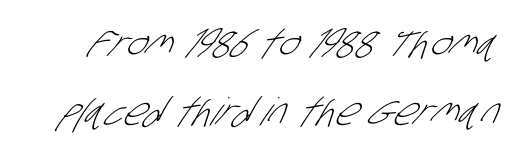
Q: Is the text bold? A: No.
Q: Is the typeface a serif or a sans-serif typeface? A: Sans-serif.
Q: Is the text underlined? A: No.
Q: Is the spacing between letters normal or unusually wide? A: Normal.
Q: Width (condensed, normal, or wide)? A: Condensed.
Q: Stroke contrast? A: Low.
Q: x-height? A: Large.
Q: Monospaced? A: No.
